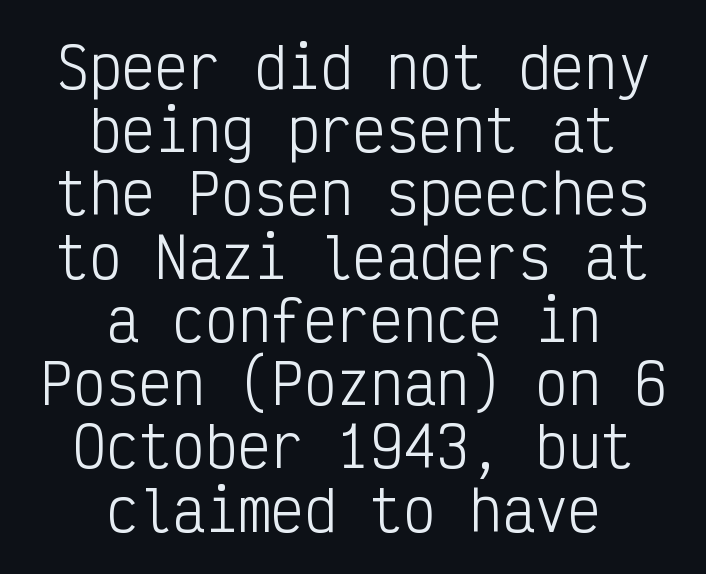
{"serif": "no", "italic": "no", "bold": "no", "weight": "light", "width": "condensed", "stroke_contrast": "low", "x_height": "medium", "monospaced": "yes", "underline": "no", "align": "center", "line_spacing": "tight", "line_spacing_ratio": 1.15, "letter_spacing": "normal", "letter_spacing_em": 0.0, "glyph_px": 55}
